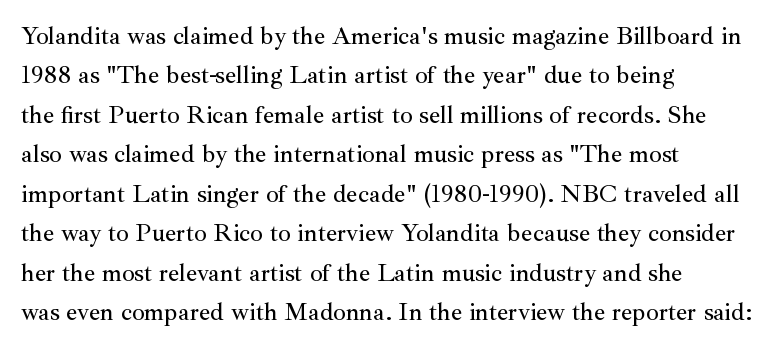
The setting favours the left margin, as ordinary paragraphs usually do. Is there any slant? The stems are plumb. A bare baseline throughout the passage. The letterforms sit shoulder to shoulder at normal distance. These lines sit exactly where default settings would place them.
